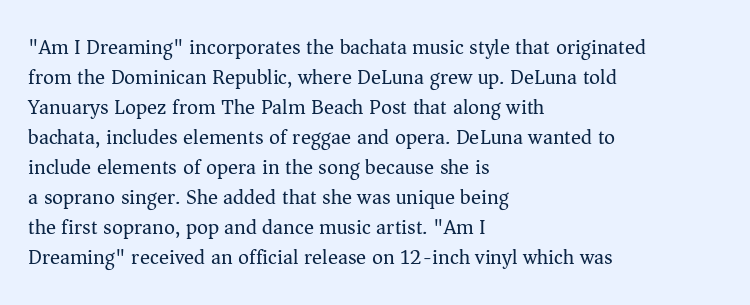
Compared with typical body copy, the letter spacing here is the same. The text block is weighted toward the left margin, trailing off unevenly rightward. The foot of each line stays bare and open. Evenly set lines give the paragraph a standard silhouette. Stroke thickness stays within the range of a standard reading face or lighter.
